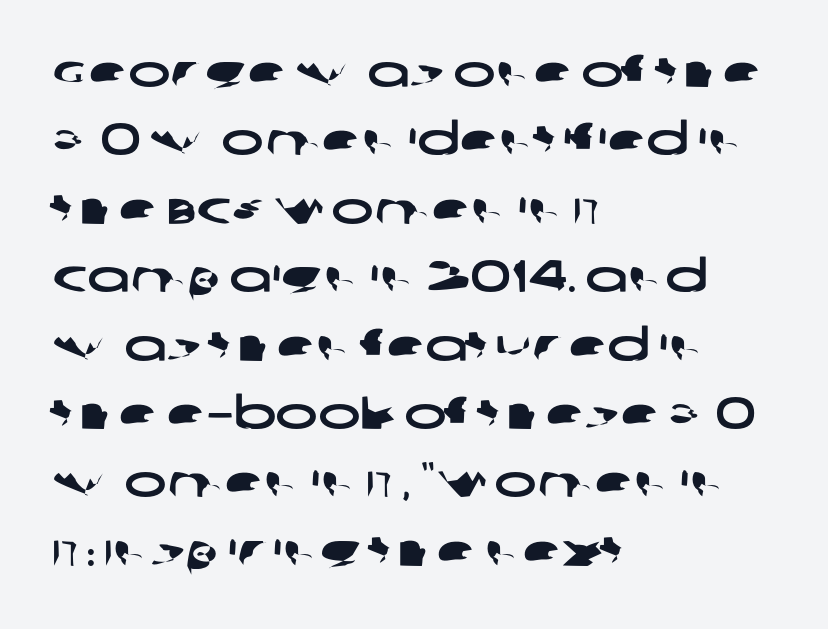
The image shows 45 px wide sans-serif type; set left-aligned, normal line spacing (1.52x), normal letter spacing, not underlined; low stroke contrast and a large x-height.
